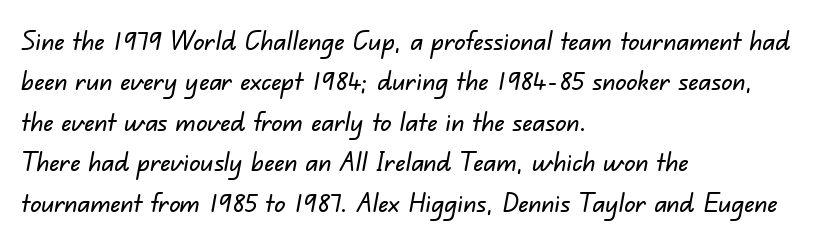
{"underline": "no", "align": "left", "line_spacing": "normal", "line_spacing_ratio": 1.5, "letter_spacing": "normal", "letter_spacing_em": 0.0, "glyph_px": 27}
